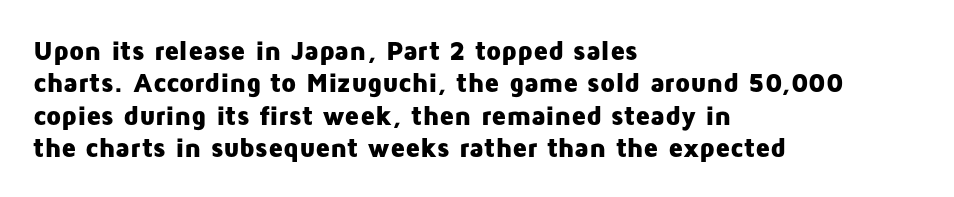
The image shows 27 px bold type, upright; set left-aligned, line spacing 1.2x, normal letter spacing, not underlined.
